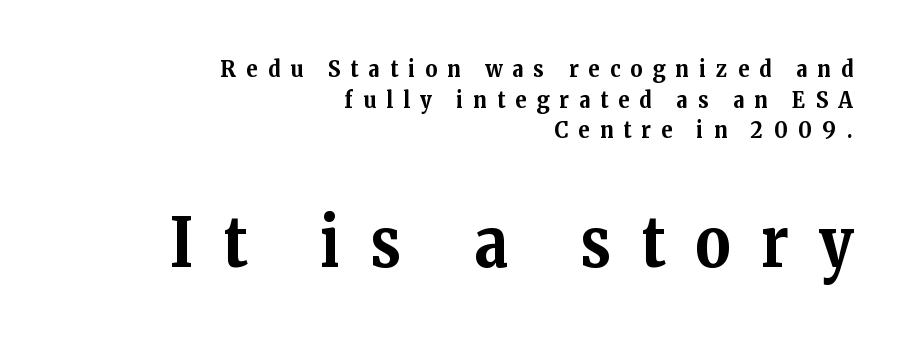
The line-height multiplier appears to be the usual default. The passage shown is not underscored anywhere. Small tapered or slab feet sit at the stroke ends, so this counts as serif. The rendering inserts visible extra space after every character. Horizontally, the lines are justified to the trailing edge only.
